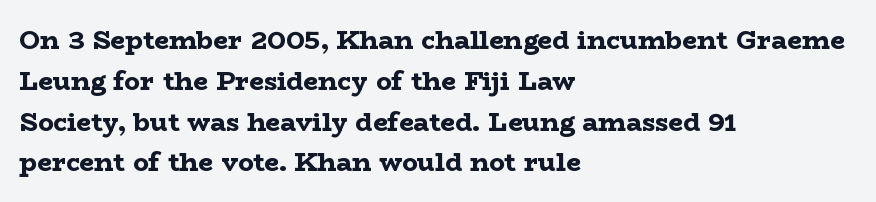
Q: Is the text bold? A: Yes.
Q: Is the text italic (slanted)? A: No, it is upright.
Q: Is the text underlined? A: No.
Q: How is the paragraph aligned? A: Left-aligned.
Q: Is the spacing between letters normal or unusually wide? A: Normal.
Q: Is the spacing between lines tight, normal or loose? A: Normal.
